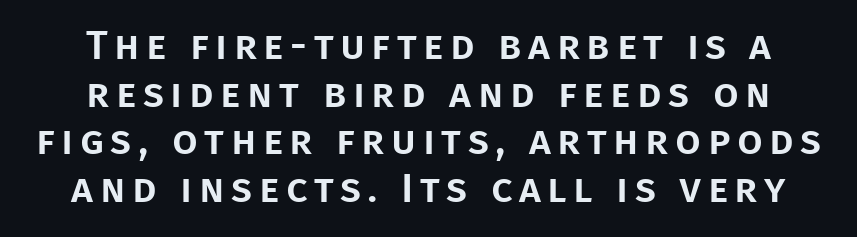
Check the space under the baseline: it is left empty. Notice how the stems are strictly vertical — no italics here. Classification — sans serif. Proportional: the letters do not fall into vertical columns.
